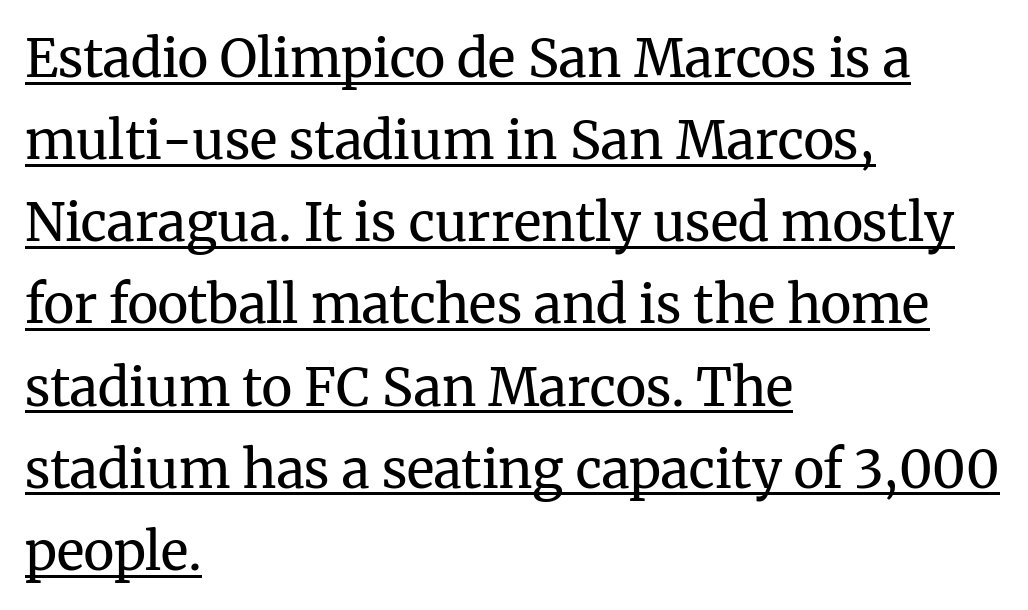
Is this a fixed-width face? No — the glyphs have proportional, varying widths. Stems and bowls with no extra thickness — not bold. These characters rest on top of a visible drawn line. Spacing between characters is what you'd get straight out of the box. The compositor pushed each line to the left boundary. Honestly, the row spacing looks completely unremarkable.
